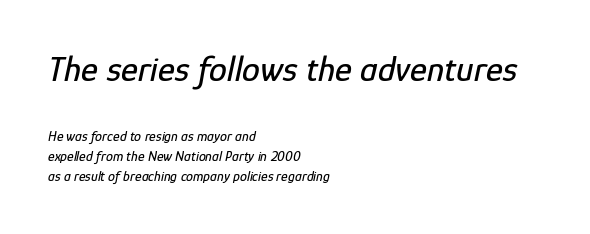
Reading down the block, your eye returns to a fixed left position each line. Normally led — the rows are evenly, conventionally spaced. The letters in the upper block stand taller than those in the block below. Nobody touched the tracking dial on this one. Descender tails drop into unmarked territory. Compared with ordinary roman type, these characters are visibly tilted.
